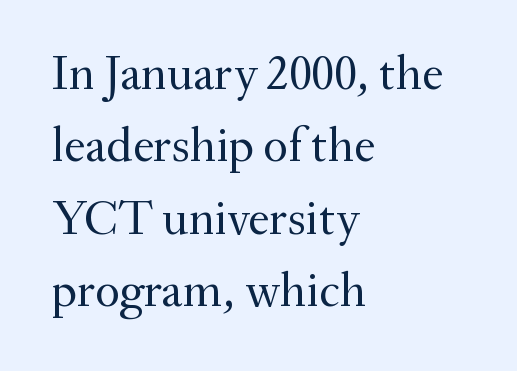
{"serif": "yes", "italic": "no", "bold": "no", "weight": "regular", "width": "normal", "stroke_contrast": "medium", "x_height": "small", "monospaced": "no", "underline": "no", "align": "left", "line_spacing": "normal", "line_spacing_ratio": 1.51, "letter_spacing": "normal", "letter_spacing_em": 0.0, "glyph_px": 48}
